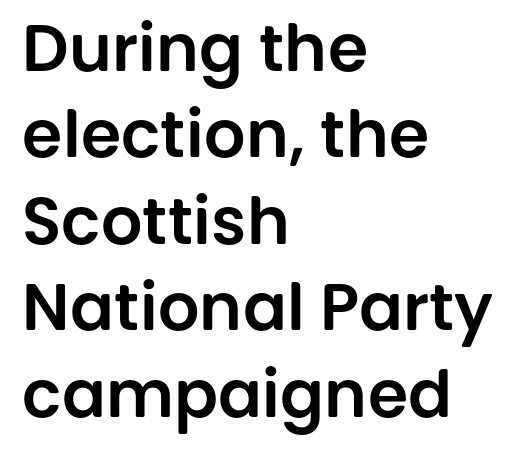
The image shows 65 px sans-serif type, upright; set left-aligned, normal line spacing (1.33x), normal letter spacing, not underlined; low stroke contrast and a large x-height.
